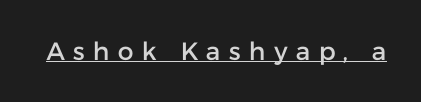
Q: Is the text italic (slanted)? A: No, it is upright.
Q: Is the text underlined? A: Yes.
Q: Is the spacing between letters normal or unusually wide? A: Unusually wide.
